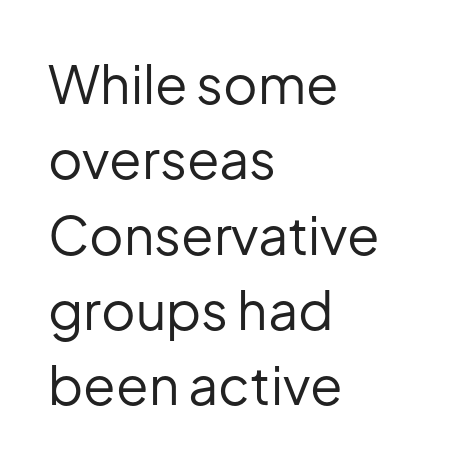
Is this a fixed-width face? No — the glyphs have proportional, varying widths. A typesetter would call this zero additional tracking. Nothing sits at the stroke ends, so this counts as sans-serif. The leading is moderate, giving the passage an even texture.
